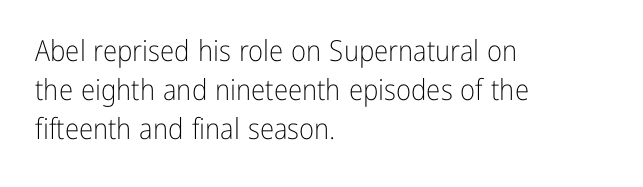
The image shows 29 px light, condensed sans-serif type, upright; set left-aligned, normal line spacing (1.35x), normal letter spacing, not underlined; low stroke contrast and a medium x-height.
